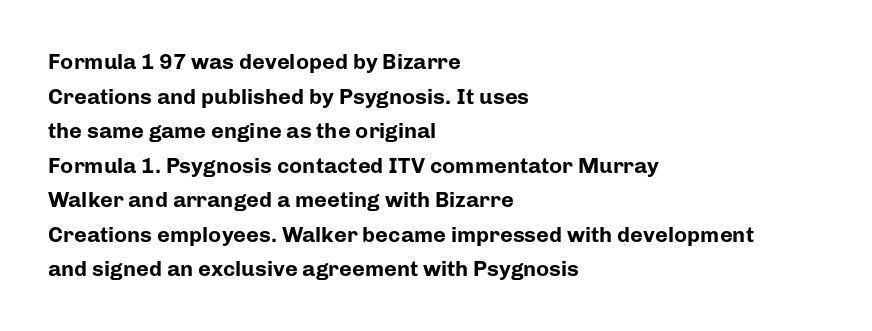
This sample uses an upright cut, with every glyph sitting square on the baseline. Whoever set this chose a conventional vertical rhythm. Students, note that the glyphs here touch the page at normal intervals. Strokes here are thick enough to call this a true bold.
